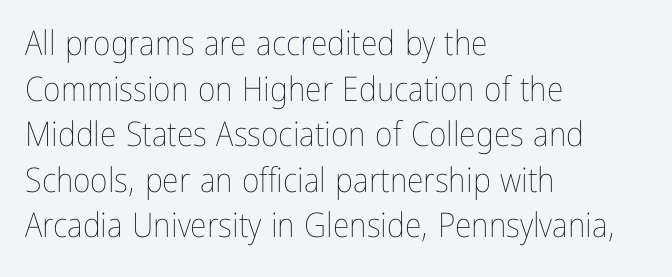
Q: Is the text bold? A: No.
Q: Is the text italic (slanted)? A: No, it is upright.
Q: Is the text underlined? A: No.
Q: How is the paragraph aligned? A: Left-aligned.
Q: Is the spacing between letters normal or unusually wide? A: Normal.
Q: Is the spacing between lines tight, normal or loose? A: Normal.
Q: Width (condensed, normal, or wide)? A: Condensed.
Q: Stroke contrast? A: Low.
Q: x-height? A: Medium.
Q: Monospaced? A: No.
